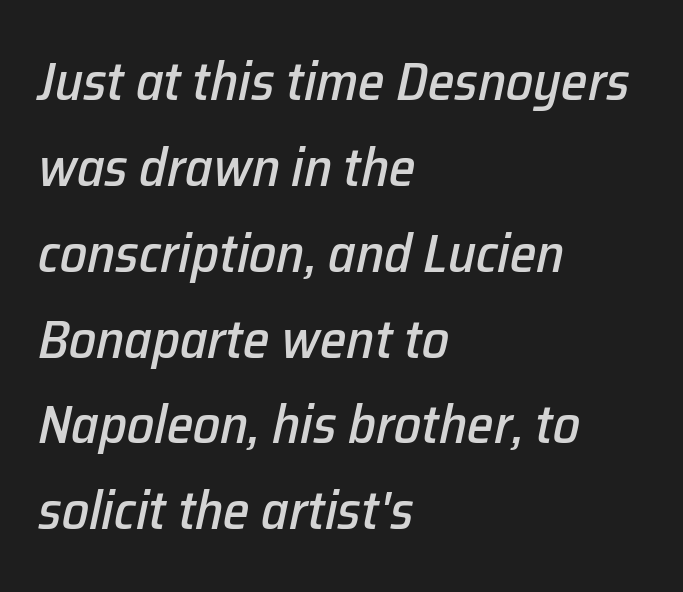
Q: Is the text italic (slanted)? A: Yes, it leans right by about 12 degrees.
Q: Is the text underlined? A: No.
Q: How is the paragraph aligned? A: Left-aligned.
Q: Is the spacing between letters normal or unusually wide? A: Normal.
Q: Is the spacing between lines tight, normal or loose? A: Normal.
Q: Width (condensed, normal, or wide)? A: Normal.
Q: Stroke contrast? A: Low.
Q: x-height? A: Medium.
Q: Monospaced? A: No.
